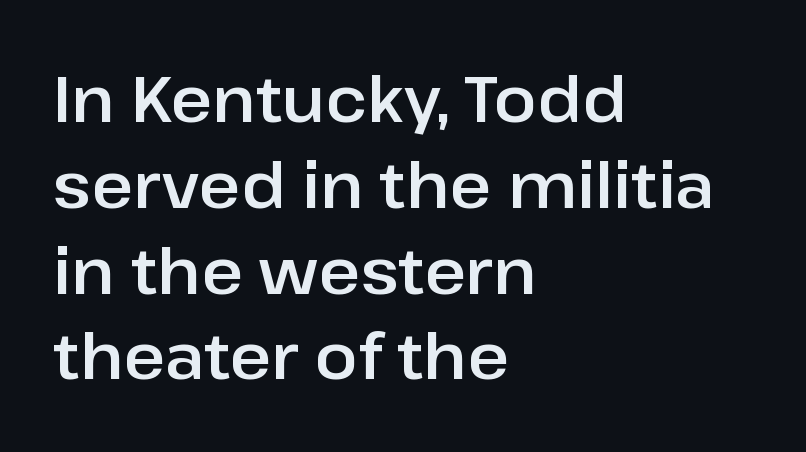
{"serif": "no", "italic": "no", "width": "normal", "stroke_contrast": "low", "x_height": "medium", "monospaced": "no", "underline": "no", "align": "left", "line_spacing": "normal", "line_spacing_ratio": 1.34, "letter_spacing": "normal", "letter_spacing_em": 0.0, "glyph_px": 64}
